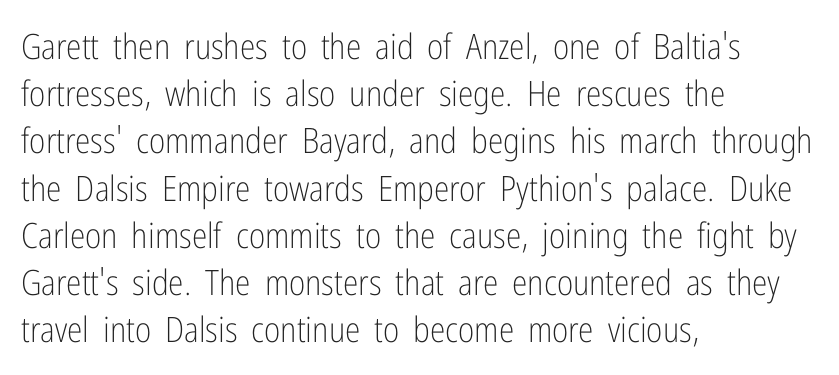
{"serif": "no", "italic": "no", "bold": "no", "weight": "light", "width": "condensed", "stroke_contrast": "low", "x_height": "medium", "monospaced": "no", "underline": "no", "align": "left", "line_spacing": "normal", "line_spacing_ratio": 1.35, "letter_spacing": "normal", "letter_spacing_em": 0.0, "glyph_px": 35}
